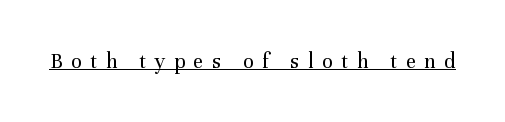
Q: Is the text bold? A: No.
Q: Is the text italic (slanted)? A: No, it is upright.
Q: Is the text underlined? A: Yes.
Q: Is the spacing between letters normal or unusually wide? A: Unusually wide.
